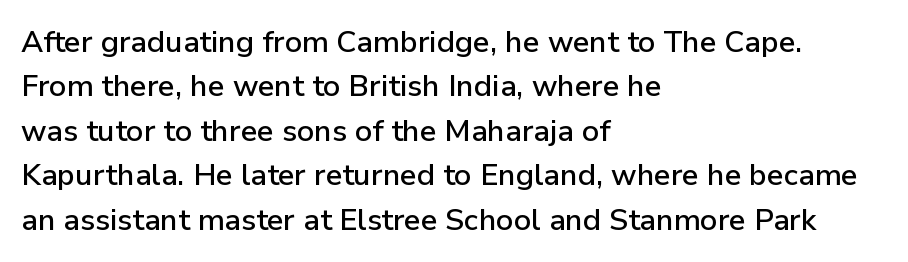
The image shows 30 px sans-serif type, upright; set left-aligned, normal line spacing (1.48x), normal letter spacing, not underlined; low stroke contrast and a medium x-height.
